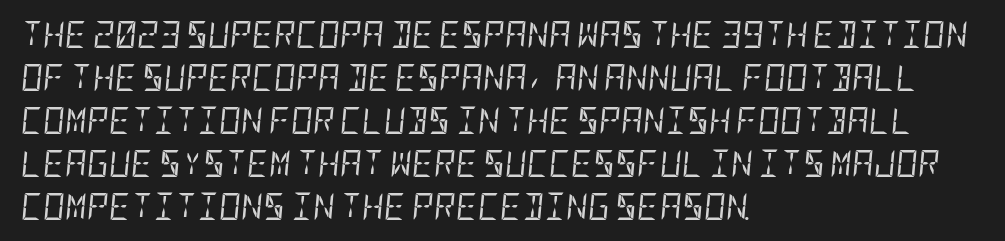
The image shows 27 px text type, italic (leaning right); set left-aligned, normal line spacing (1.59x), normal letter spacing, not underlined.
